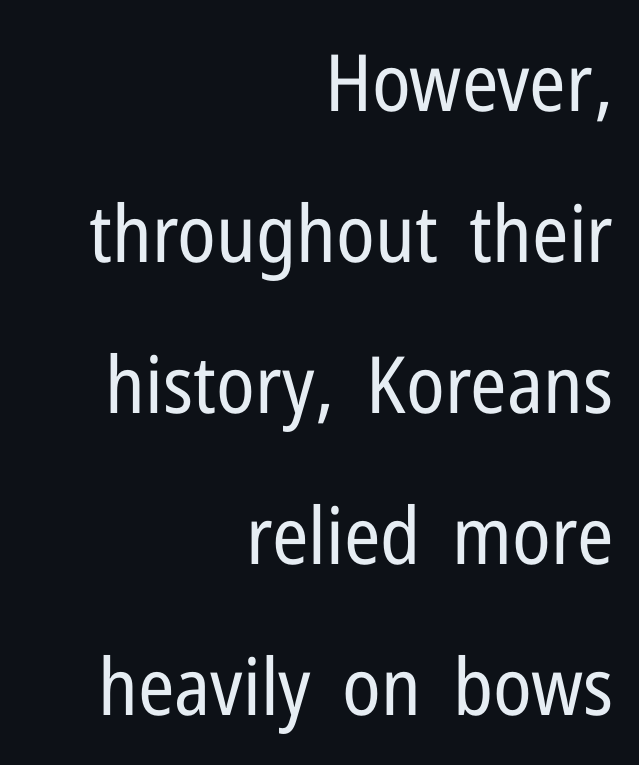
Glance below the letters and you will spot only blank space. Characters follow at the spacing the type designer built in. Honestly, the rows look like they've been pulled way apart. You can tell it's not italic because the verticals are truly vertical. Varying glyph widths throughout — classic text-font behaviour.
